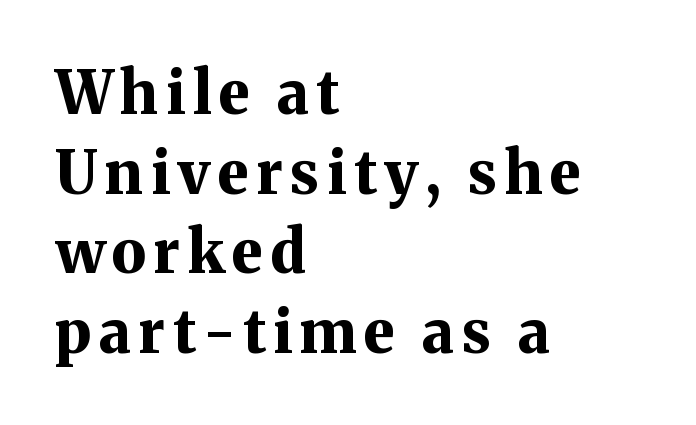
{"serif": "yes", "italic": "no", "bold": "yes", "weight": "bold", "width": "normal", "stroke_contrast": "medium", "x_height": "medium", "monospaced": "no", "underline": "no", "align": "left", "line_spacing": "normal", "line_spacing_ratio": 1.35, "glyph_px": 59}
